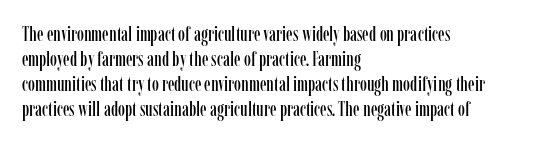
The space between consecutive lines is moderate. The area under the type is left untouched. The letters sit at their default tracking, neither squeezed nor spread. If you drew a line through each stem, it would be perfectly vertical. This rendering uses left alignment, leaving the right contour irregular.
